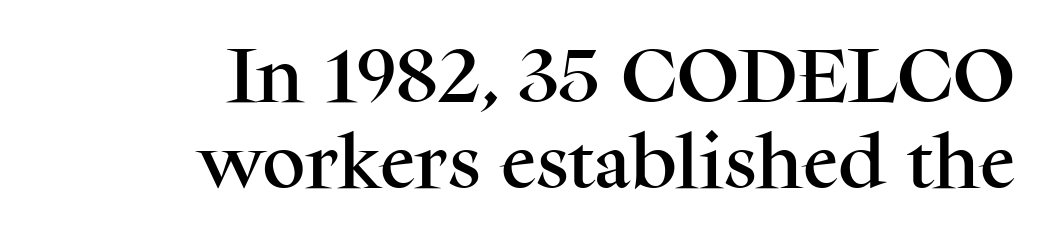
Q: Is the text italic (slanted)? A: No, it is upright.
Q: Is the typeface a serif or a sans-serif typeface? A: Serif.
Q: Is the text underlined? A: No.
Q: How is the paragraph aligned? A: Right-aligned.
Q: Is the spacing between letters normal or unusually wide? A: Normal.
Q: Is the spacing between lines tight, normal or loose? A: Normal.
Q: Width (condensed, normal, or wide)? A: Normal.
Q: Stroke contrast? A: Medium.
Q: x-height? A: Medium.
Q: Monospaced? A: No.
